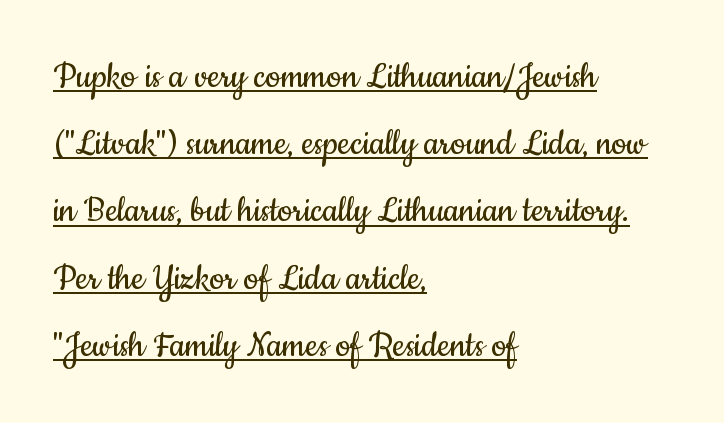
Q: Is the text bold? A: No.
Q: Is the text italic (slanted)? A: Yes.
Q: Is the typeface a serif or a sans-serif typeface? A: Sans-serif.
Q: Is the text underlined? A: Yes.
Q: How is the paragraph aligned? A: Left-aligned.
Q: Is the spacing between letters normal or unusually wide? A: Normal.
Q: Is the spacing between lines tight, normal or loose? A: Normal.
Q: Width (condensed, normal, or wide)? A: Condensed.
Q: Stroke contrast? A: Low.
Q: x-height? A: Small.
Q: Monospaced? A: No.
